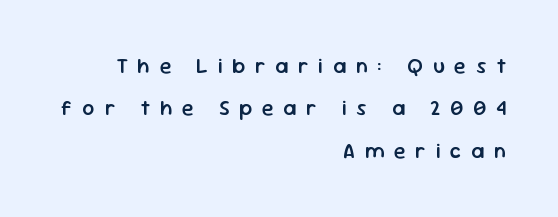
The image shows 21 px text type, upright; set right-aligned, loose line spacing (2.02x), unusually wide letter spacing (+0.47 em), not underlined.
